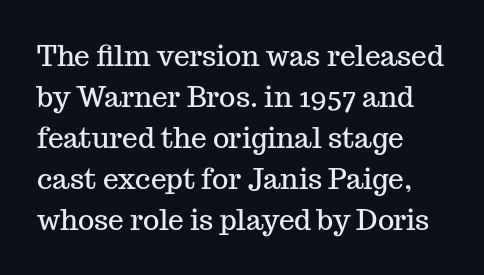
{"serif": "yes", "italic": "no", "width": "normal", "stroke_contrast": "medium", "x_height": "medium", "monospaced": "no", "underline": "no", "align": "left", "line_spacing": "normal", "line_spacing_ratio": 1.46, "letter_spacing": "normal", "letter_spacing_em": 0.0, "glyph_px": 28}
